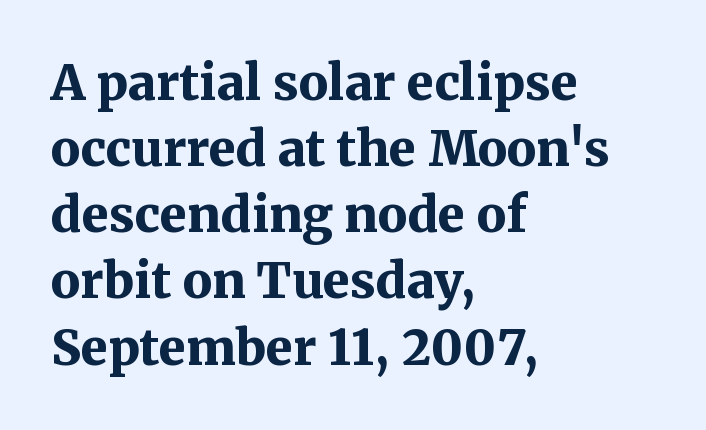
{"serif": "yes", "italic": "no", "bold": "yes", "weight": "bold", "width": "normal", "stroke_contrast": "medium", "x_height": "medium", "monospaced": "no", "underline": "no", "align": "left", "line_spacing": "normal", "line_spacing_ratio": 1.35, "letter_spacing": "normal", "letter_spacing_em": 0.0, "glyph_px": 49}
